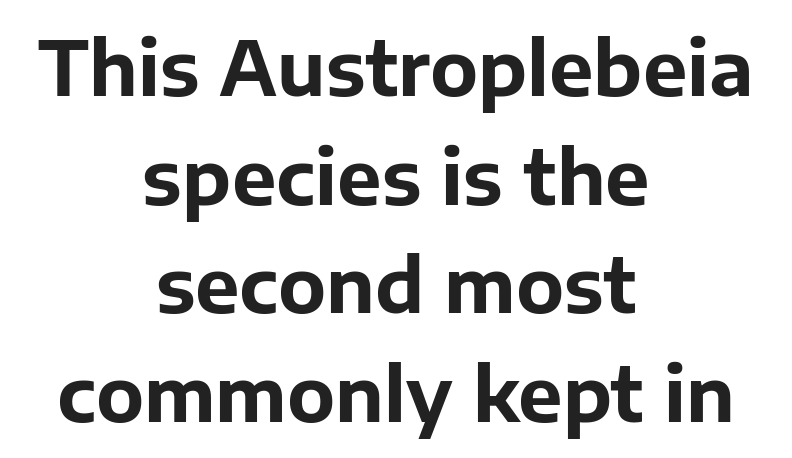
The image shows 75 px bold sans-serif type, upright; set centered, normal line spacing (1.45x), normal letter spacing, not underlined; low stroke contrast and a medium x-height.
